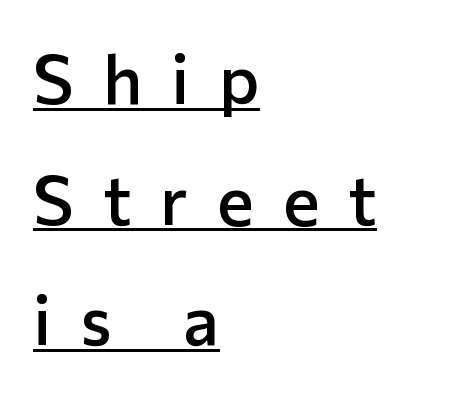
The image shows 69 px semibold sans-serif type, upright; set left-aligned, line spacing 1.75x, unusually wide letter spacing (+0.42 em), underlined; low stroke contrast and a medium x-height.
